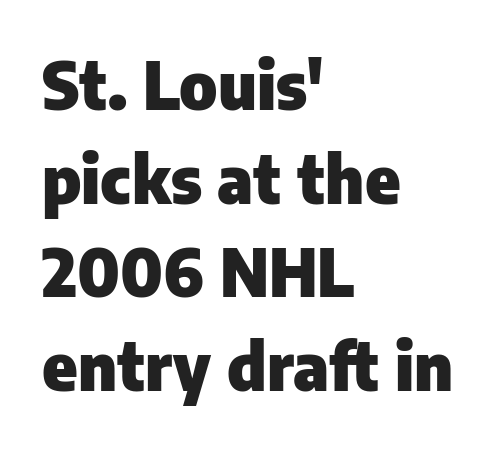
Q: Is the text bold? A: Yes.
Q: Is the text italic (slanted)? A: No, it is upright.
Q: Is the typeface a serif or a sans-serif typeface? A: Sans-serif.
Q: Is the text underlined? A: No.
Q: How is the paragraph aligned? A: Left-aligned.
Q: Is the spacing between letters normal or unusually wide? A: Normal.
Q: Is the spacing between lines tight, normal or loose? A: Normal.
Q: Width (condensed, normal, or wide)? A: Normal.
Q: Stroke contrast? A: Low.
Q: x-height? A: Medium.
Q: Monospaced? A: No.
